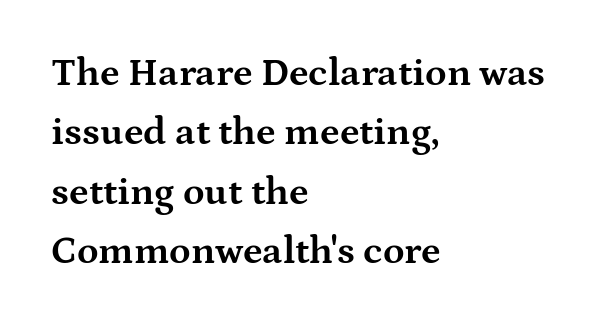
The image shows 39 px bold, wide serif type, upright; set left-aligned, normal line spacing (1.52x), normal letter spacing, not underlined; medium stroke contrast and a medium x-height.
